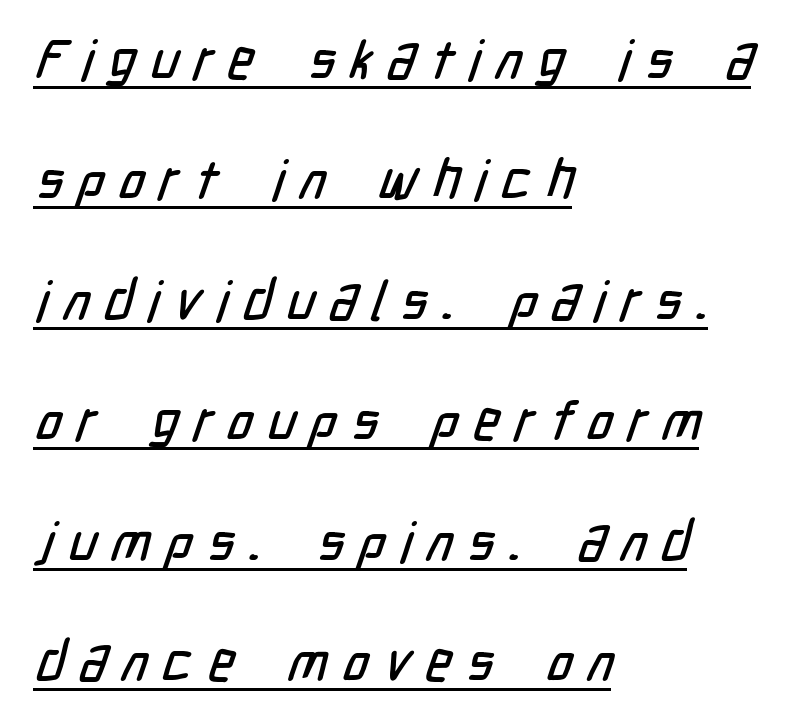
{"serif": "no", "width": "condensed", "stroke_contrast": "low", "x_height": "medium", "monospaced": "no", "underline": "yes", "align": "left", "line_spacing": "loose", "line_spacing_ratio": 2.19, "letter_spacing": "wide", "letter_spacing_em": 0.27, "glyph_px": 55}
